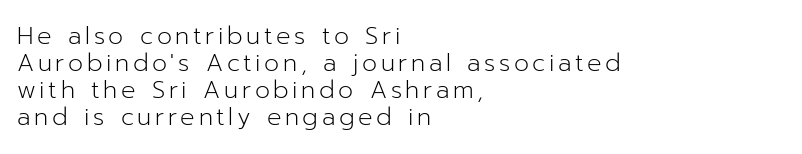
The image shows 24 px text type, upright; set left-aligned, tight line spacing (1.13x), not underlined.
